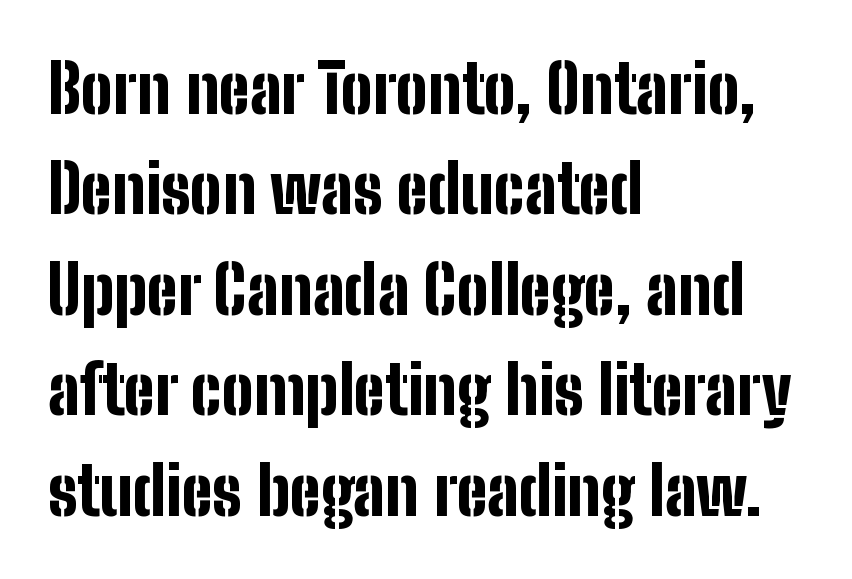
{"serif": "no", "italic": "no", "bold": "yes", "weight": "bold", "width": "condensed", "stroke_contrast": "low", "x_height": "medium", "monospaced": "no", "underline": "no", "align": "left", "line_spacing": "normal", "line_spacing_ratio": 1.5, "letter_spacing": "normal", "letter_spacing_em": 0.0, "glyph_px": 67}
